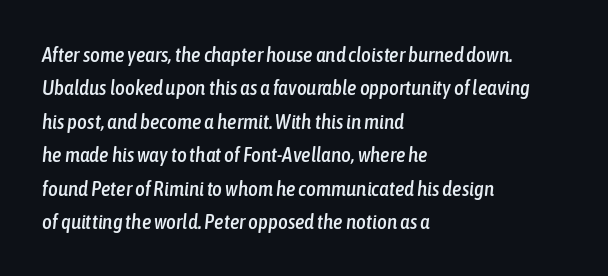
Q: Is the text italic (slanted)? A: Yes, it leans right by about 6 degrees.
Q: Is the text underlined? A: No.
Q: How is the paragraph aligned? A: Left-aligned.
Q: Is the spacing between letters normal or unusually wide? A: Normal.
Q: Is the spacing between lines tight, normal or loose? A: Normal.
